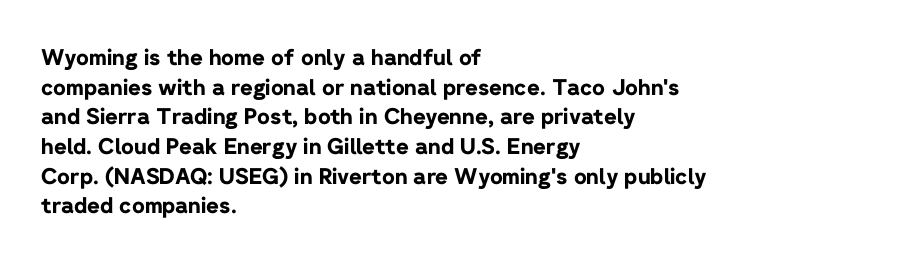
The image shows 22 px bold type, upright; set left-aligned, normal line spacing (1.35x), normal letter spacing, not underlined.
